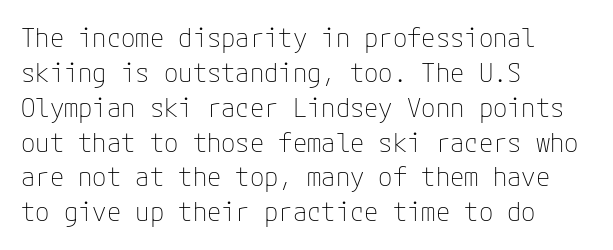
The strip under each line holds only bare page. Short note: letters normally spaced. The axis of the letterforms is exactly vertical. Line spacing here is normal. The rendering anchors every line to the left-hand side.
